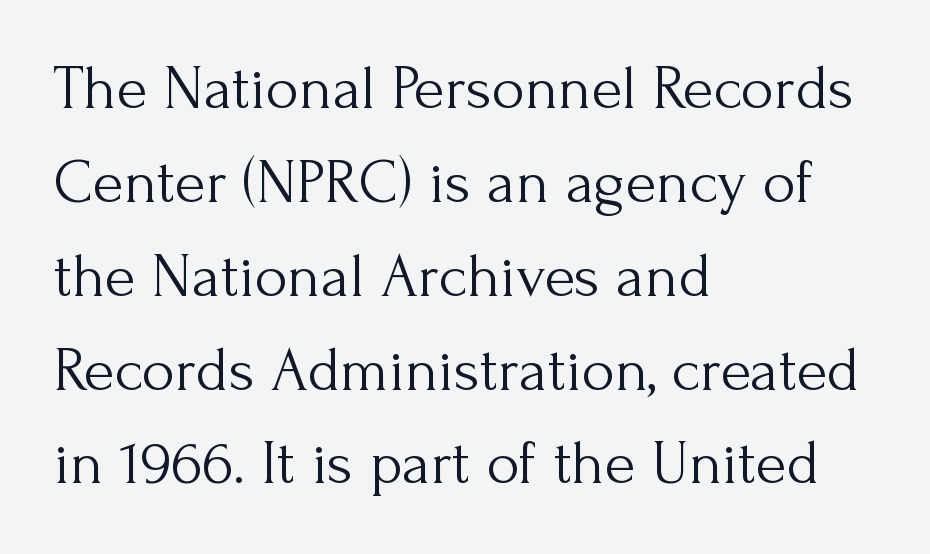
Q: Is the text bold? A: No.
Q: Is the text italic (slanted)? A: No, it is upright.
Q: Is the typeface a serif or a sans-serif typeface? A: Serif.
Q: Is the text underlined? A: No.
Q: How is the paragraph aligned? A: Left-aligned.
Q: Is the spacing between letters normal or unusually wide? A: Normal.
Q: Is the spacing between lines tight, normal or loose? A: Normal.
Q: Width (condensed, normal, or wide)? A: Normal.
Q: Stroke contrast? A: Medium.
Q: x-height? A: Small.
Q: Monospaced? A: No.
